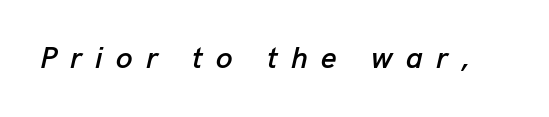
{"italic": "yes", "lean": "right", "slant_degrees": 13, "width": "normal", "stroke_contrast": "low", "x_height": "medium", "monospaced": "no", "underline": "no", "letter_spacing": "wide", "letter_spacing_em": 0.44, "glyph_px": 30}
